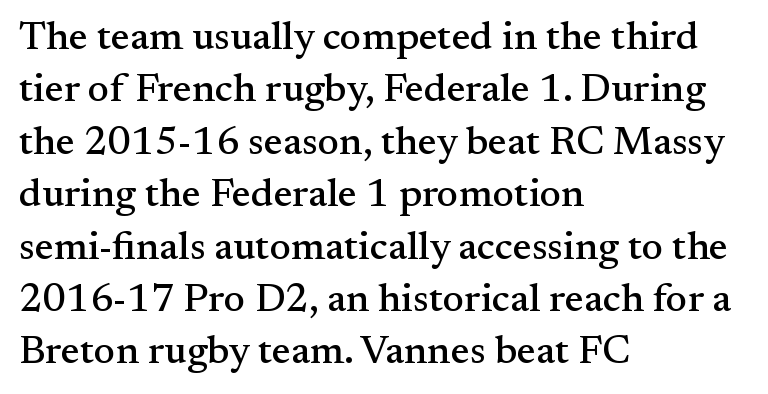
Q: Is the text italic (slanted)? A: No, it is upright.
Q: Is the typeface a serif or a sans-serif typeface? A: Serif.
Q: Is the text underlined? A: No.
Q: How is the paragraph aligned? A: Left-aligned.
Q: Is the spacing between letters normal or unusually wide? A: Normal.
Q: Is the spacing between lines tight, normal or loose? A: Normal.
Q: Width (condensed, normal, or wide)? A: Normal.
Q: Stroke contrast? A: Medium.
Q: x-height? A: Small.
Q: Monospaced? A: No.
